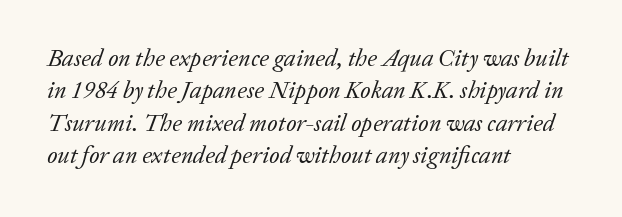
Q: Is the text bold? A: No.
Q: Is the text italic (slanted)? A: Yes, it leans right by about 20 degrees.
Q: Is the text underlined? A: No.
Q: How is the paragraph aligned? A: Left-aligned.
Q: Is the spacing between letters normal or unusually wide? A: Normal.
Q: Is the spacing between lines tight, normal or loose? A: Normal.
